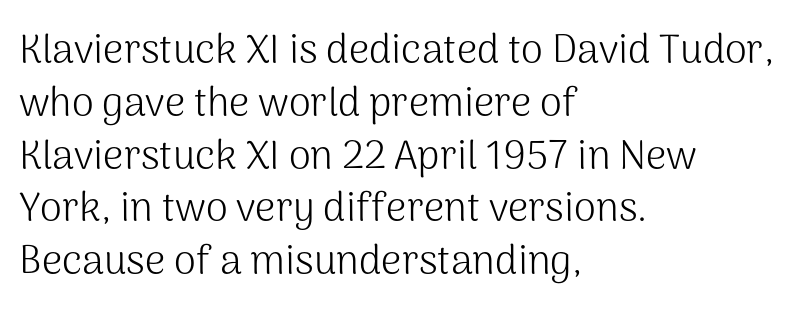
Between one letter and the next there's only the usual sliver of space. Reading down the block, your eye returns to a fixed left position each line. Every stem runs plumb, perpendicular to the baseline. The strokes carry an ordinary text weight at most.
